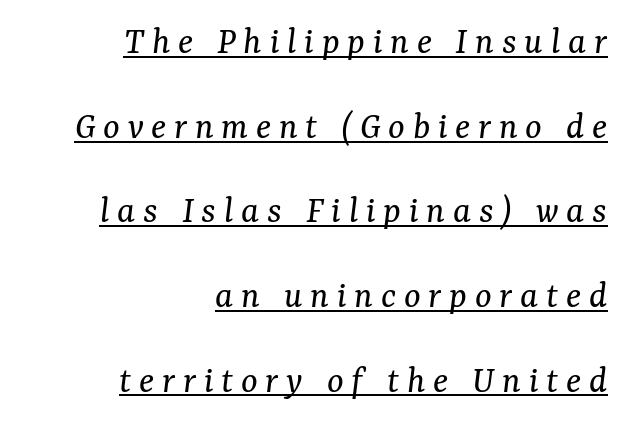
Q: Is the text bold? A: No.
Q: Is the text italic (slanted)? A: Yes, it leans right by about 7 degrees.
Q: Is the typeface a serif or a sans-serif typeface? A: Serif.
Q: Is the text underlined? A: Yes.
Q: How is the paragraph aligned? A: Right-aligned.
Q: Is the spacing between letters normal or unusually wide? A: Unusually wide.
Q: Is the spacing between lines tight, normal or loose? A: Loose.
Q: Width (condensed, normal, or wide)? A: Normal.
Q: Stroke contrast? A: Medium.
Q: x-height? A: Medium.
Q: Monospaced? A: No.
